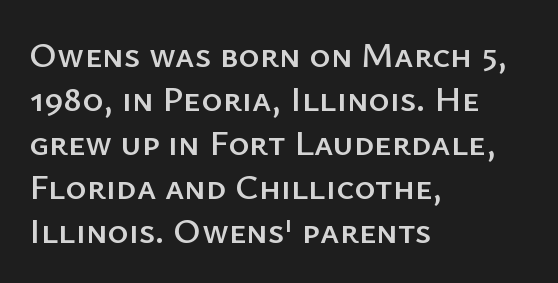
{"serif": "no", "italic": "no", "width": "normal", "stroke_contrast": "low", "x_height": "medium", "monospaced": "no", "underline": "no", "align": "left", "line_spacing_ratio": 1.22, "letter_spacing": "normal", "letter_spacing_em": 0.0, "glyph_px": 36}
